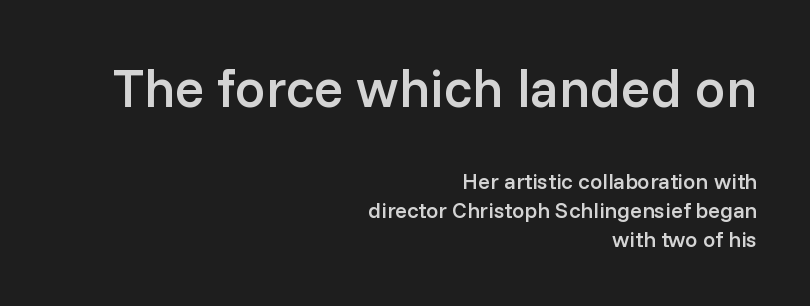
What kind of face is this? One without serifs — a sans. If you drew a line through each stem, it would be perfectly vertical. Caption: multi-line text, flush right, ragged left. Weight check: semibold — heavier than regular, not quite bold.
